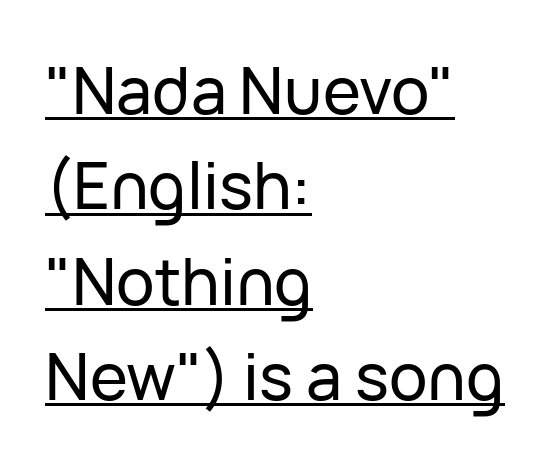
The image shows 64 px sans-serif type, upright; set left-aligned, normal line spacing (1.49x), normal letter spacing, underlined; low stroke contrast and a medium x-height.
